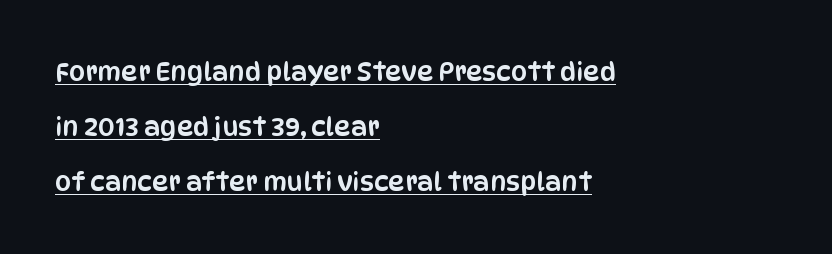
The image shows 26 px text type, upright; set left-aligned, loose line spacing (2.12x), normal letter spacing, underlined.
